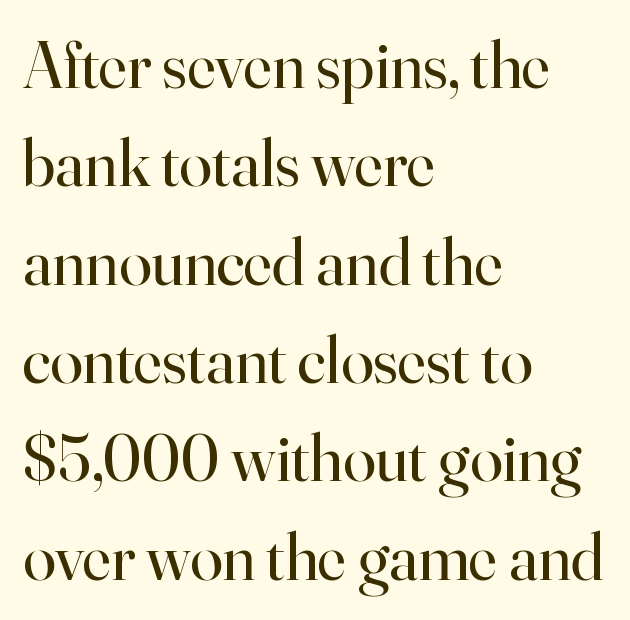
The image shows 66 px regular-weight serif type, upright; set left-aligned, normal line spacing (1.49x), normal letter spacing, not underlined; high stroke contrast and a small x-height.
